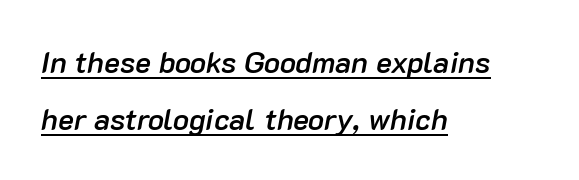
{"italic": "yes", "lean": "right", "slant_degrees": 10, "bold": "semi", "weight": "semibold", "width": "normal", "stroke_contrast": "low", "x_height": "medium", "monospaced": "no", "underline": "yes", "align": "left", "line_spacing": "loose", "line_spacing_ratio": 1.91, "letter_spacing": "normal", "letter_spacing_em": 0.0, "glyph_px": 30}
